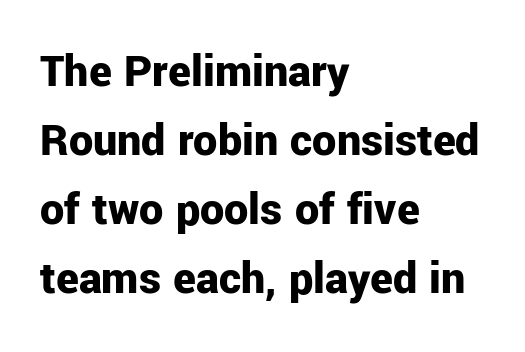
These lines were composed using upright roman letters. The rendering uses a moderate line-height, typical for paragraphs. The paragraph has a hard left edge and a soft right edge. Is the letter spacing exaggerated? No — it looks like the ordinary default. The sample has been set heavy, in full bold. Plain, unruled lines of type.
